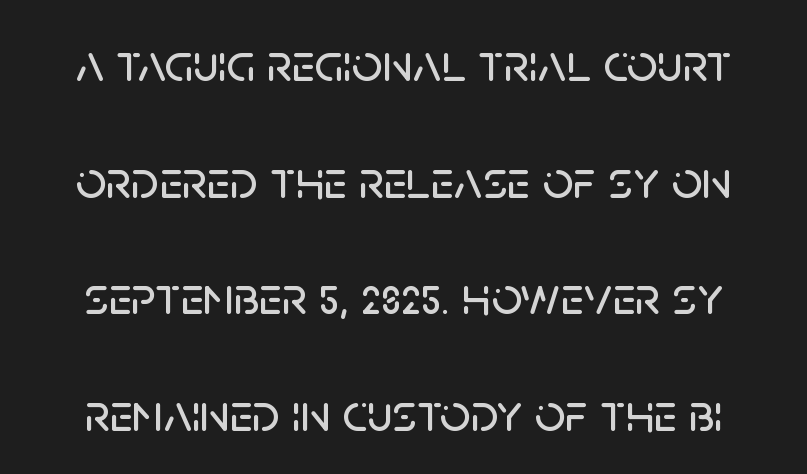
You could not count columns in this text — the font is proportionally spaced. These lines were composed using upright roman letters. How would I describe the line gaps? Wide and relaxed. How are the letters spaced? Ordinarily, with no added tracking. Underlining? Definitely not there. Nope, no serifs anywhere on these letters.
